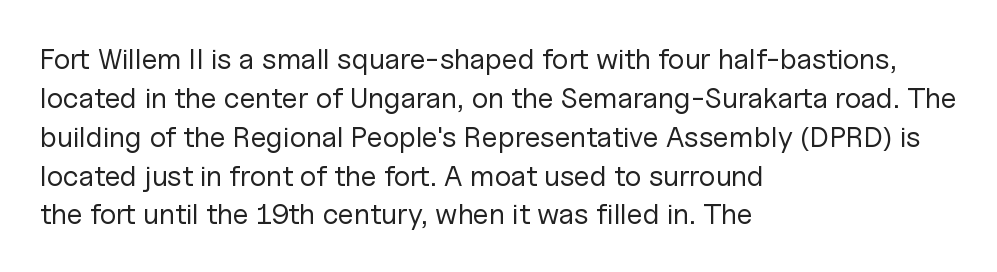
Q: Is the text bold? A: No.
Q: Is the text italic (slanted)? A: No, it is upright.
Q: Is the typeface a serif or a sans-serif typeface? A: Sans-serif.
Q: Is the text underlined? A: No.
Q: How is the paragraph aligned? A: Left-aligned.
Q: Is the spacing between letters normal or unusually wide? A: Normal.
Q: Is the spacing between lines tight, normal or loose? A: Normal.
Q: Width (condensed, normal, or wide)? A: Normal.
Q: Stroke contrast? A: Low.
Q: x-height? A: Medium.
Q: Monospaced? A: No.
